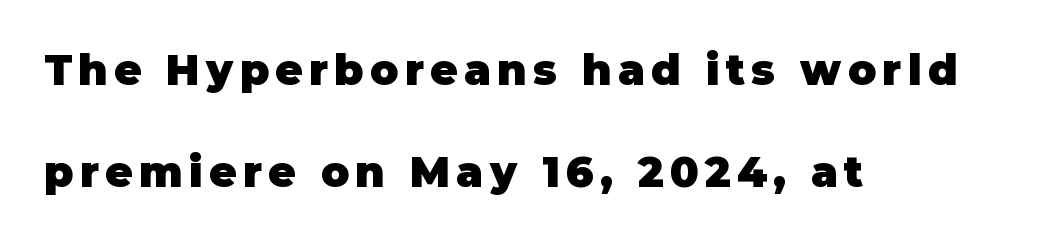
The image shows 42 px heavy sans-serif type, upright; set left-aligned, loose line spacing (2.42x), not underlined; low stroke contrast and a large x-height.
